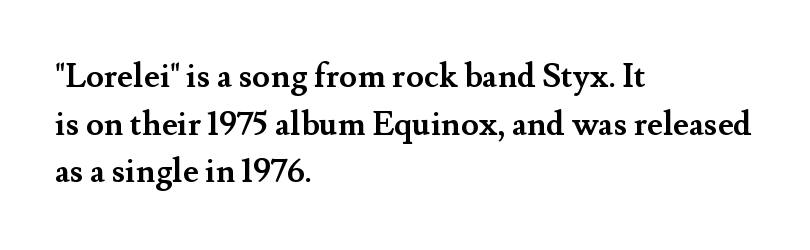
The image shows 33 px semibold serif type, upright; set left-aligned, normal line spacing (1.44x), normal letter spacing, not underlined; medium stroke contrast and a small x-height.
